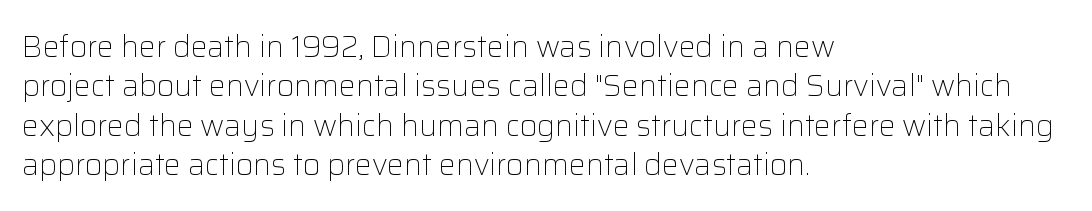
{"serif": "no", "italic": "no", "bold": "no", "weight": "light", "width": "normal", "stroke_contrast": "low", "x_height": "medium", "monospaced": "no", "underline": "no", "align": "left", "line_spacing": "normal", "line_spacing_ratio": 1.31, "letter_spacing": "normal", "letter_spacing_em": 0.0, "glyph_px": 30}
